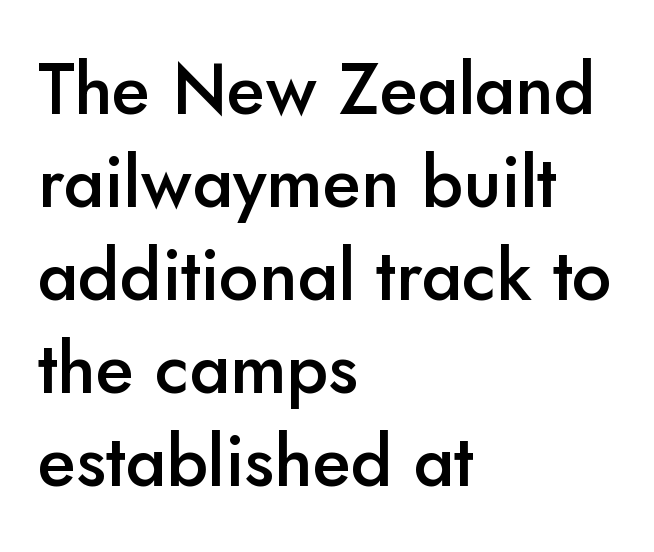
Honestly, the letter spacing is just normal — you wouldn't notice it. Compared with an ordinary text face, these strokes are moderately heavier — a semibold. Serif or sans? Sans — the stroke terminals are bare. Quick note: underline off. Horizontally, the lines are justified to the leading edge only. Style check: upright.
